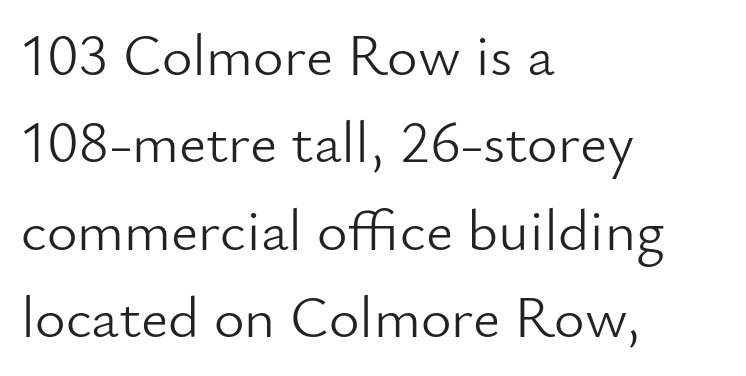
Q: Is the text bold? A: No.
Q: Is the text italic (slanted)? A: No, it is upright.
Q: Is the typeface a serif or a sans-serif typeface? A: Sans-serif.
Q: Is the text underlined? A: No.
Q: How is the paragraph aligned? A: Left-aligned.
Q: Is the spacing between letters normal or unusually wide? A: Normal.
Q: Is the spacing between lines tight, normal or loose? A: Normal.
Q: Width (condensed, normal, or wide)? A: Normal.
Q: Stroke contrast? A: Low.
Q: x-height? A: Small.
Q: Monospaced? A: No.
